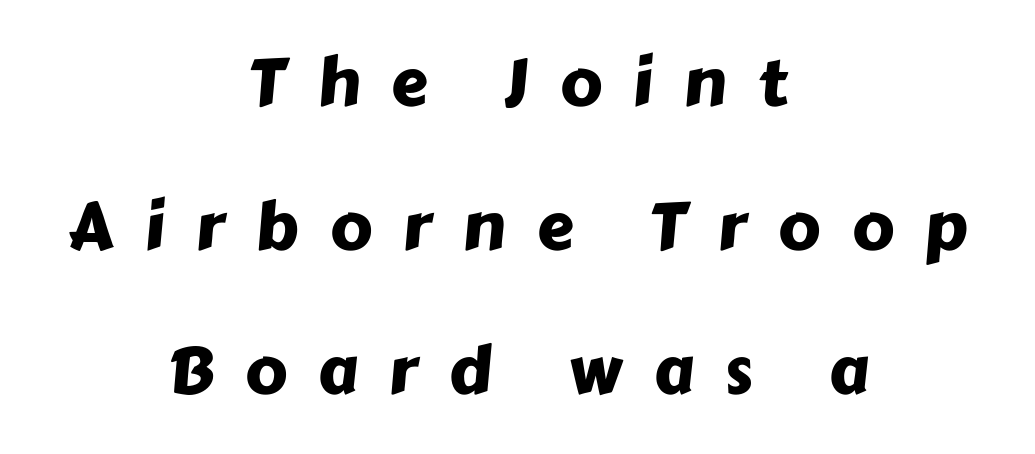
Q: Is the typeface a serif or a sans-serif typeface? A: Sans-serif.
Q: Is the text underlined? A: No.
Q: How is the paragraph aligned? A: Centered.
Q: Is the spacing between letters normal or unusually wide? A: Unusually wide.
Q: Is the spacing between lines tight, normal or loose? A: Loose.
Q: Width (condensed, normal, or wide)? A: Normal.
Q: Stroke contrast? A: Low.
Q: x-height? A: Medium.
Q: Monospaced? A: No.
